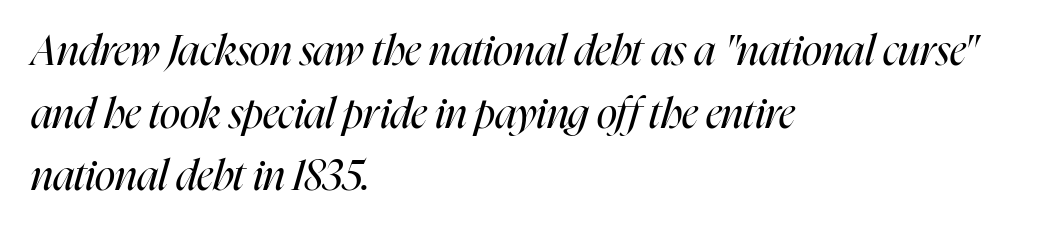
Q: Is the text bold? A: No.
Q: Is the text italic (slanted)? A: Yes, it leans right by about 16 degrees.
Q: Is the text underlined? A: No.
Q: How is the paragraph aligned? A: Left-aligned.
Q: Is the spacing between letters normal or unusually wide? A: Normal.
Q: Is the spacing between lines tight, normal or loose? A: Normal.
Q: Width (condensed, normal, or wide)? A: Condensed.
Q: Stroke contrast? A: High.
Q: x-height? A: Medium.
Q: Monospaced? A: No.
